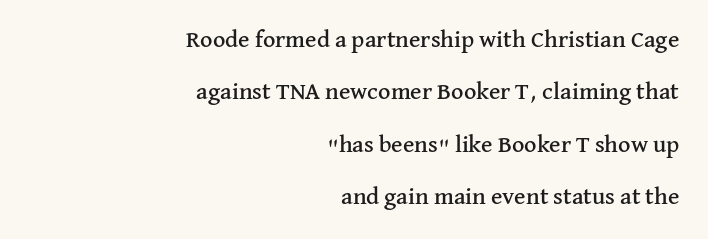
This is roman type, the default non-slanted kind. Leading: increased. Plain, unruled lines of type. The face used here is rendered with its standard letterfit. Caption: multi-line text, flush right, ragged left.
